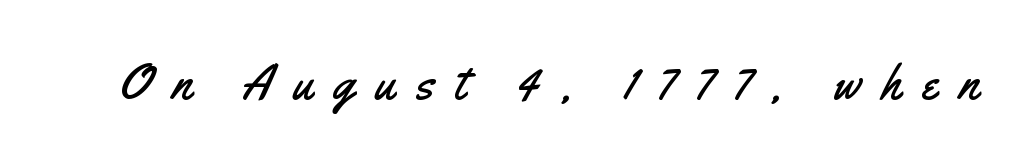
The image shows 49 px condensed sans-serif type; set unusually wide letter spacing (+0.43 em), not underlined; medium stroke contrast and a small x-height.
